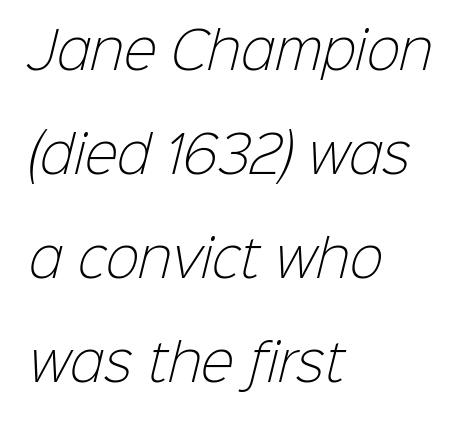
Q: Is the text bold? A: No.
Q: Is the typeface a serif or a sans-serif typeface? A: Sans-serif.
Q: Is the text underlined? A: No.
Q: How is the paragraph aligned? A: Left-aligned.
Q: Is the spacing between letters normal or unusually wide? A: Normal.
Q: Is the spacing between lines tight, normal or loose? A: Loose.
Q: Width (condensed, normal, or wide)? A: Normal.
Q: Stroke contrast? A: Low.
Q: x-height? A: Medium.
Q: Monospaced? A: No.
